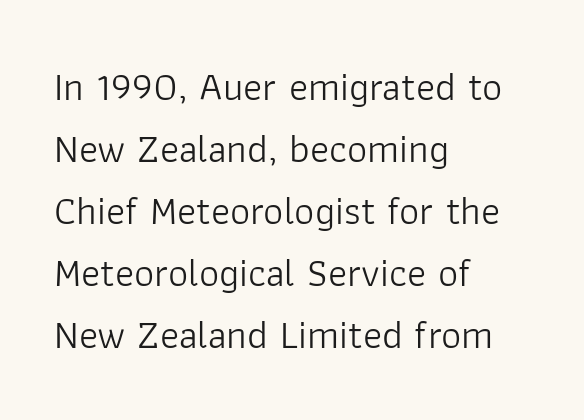
The image shows 40 px light sans-serif type, upright; set left-aligned, normal line spacing (1.55x), normal letter spacing, not underlined; low stroke contrast and a medium x-height.
